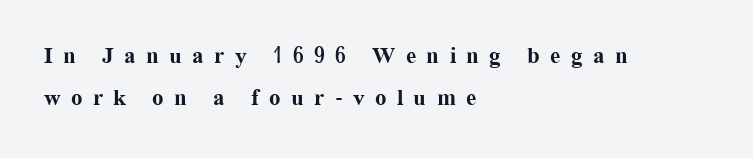
Q: Is the text bold? A: Yes.
Q: Is the text italic (slanted)? A: No, it is upright.
Q: Is the text underlined? A: No.
Q: How is the paragraph aligned? A: Left-aligned.
Q: Is the spacing between letters normal or unusually wide? A: Unusually wide.
